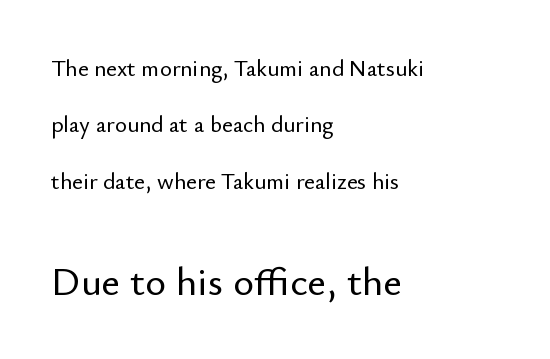
{"serif": "no", "italic": "no", "width": "normal", "stroke_contrast": "low", "x_height": "small", "monospaced": "no", "underline": "no", "align": "left", "line_spacing": "loose", "line_spacing_ratio": 2.45, "letter_spacing": "normal", "letter_spacing_em": 0.0, "larger_block": "second", "size_ratio": 1.74, "glyph_px": 40}
